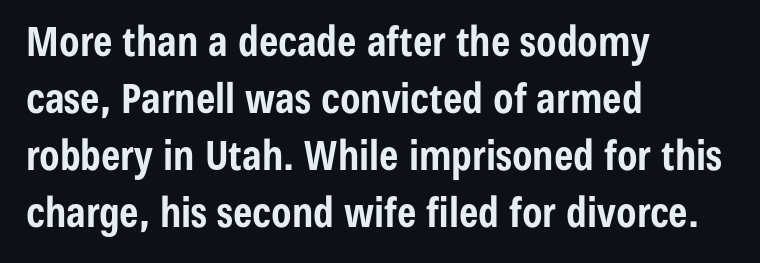
The image shows 41 px bold, condensed sans-serif type, upright; set left-aligned, normal line spacing (1.39x), normal letter spacing, not underlined; low stroke contrast and a medium x-height.
